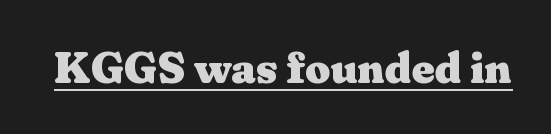
The image shows 44 px heavy, wide serif type, upright; set normal letter spacing, underlined; medium stroke contrast and a medium x-height.
